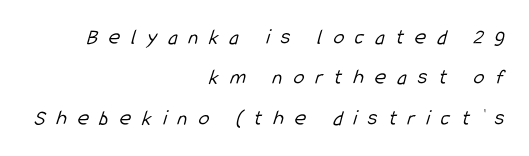
Each row of text sits above clean, open space. Glyph-to-glyph distance is far greater than everyday printed text. The strokes carry an ordinary text weight at most. Is the block centered? No — it sits flush against the right margin.
